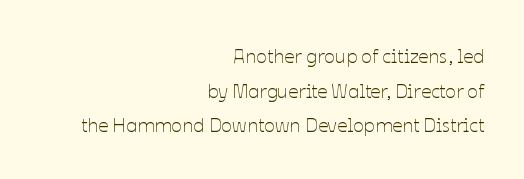
{"italic": "no", "bold": "no", "underline": "no", "align": "right", "line_spacing_ratio": 1.73, "letter_spacing": "normal", "letter_spacing_em": 0.0, "glyph_px": 20}
